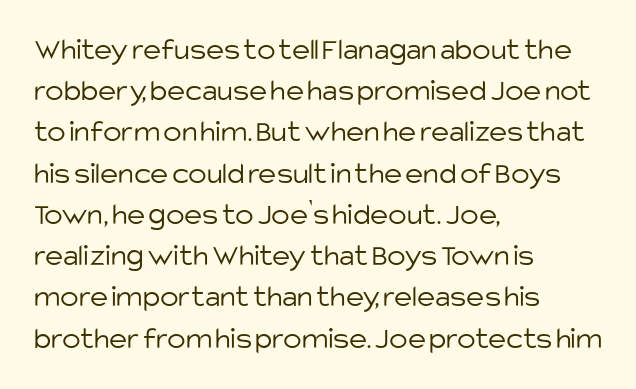
Q: Is the text bold? A: No.
Q: Is the text italic (slanted)? A: No, it is upright.
Q: Is the typeface a serif or a sans-serif typeface? A: Sans-serif.
Q: Is the text underlined? A: No.
Q: How is the paragraph aligned? A: Left-aligned.
Q: Is the spacing between letters normal or unusually wide? A: Normal.
Q: Is the spacing between lines tight, normal or loose? A: Normal.
Q: Width (condensed, normal, or wide)? A: Normal.
Q: Stroke contrast? A: Low.
Q: x-height? A: Large.
Q: Monospaced? A: No.
